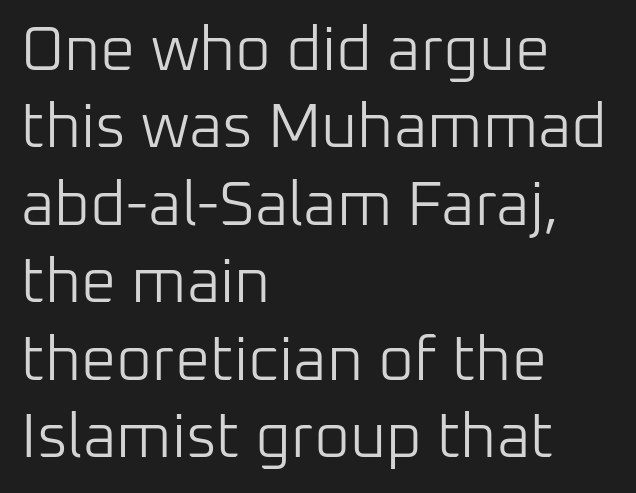
{"serif": "no", "italic": "no", "bold": "no", "weight": "light", "width": "normal", "stroke_contrast": "low", "x_height": "medium", "monospaced": "no", "underline": "no", "align": "left", "line_spacing": "normal", "line_spacing_ratio": 1.25, "letter_spacing": "normal", "letter_spacing_em": 0.0, "glyph_px": 62}
